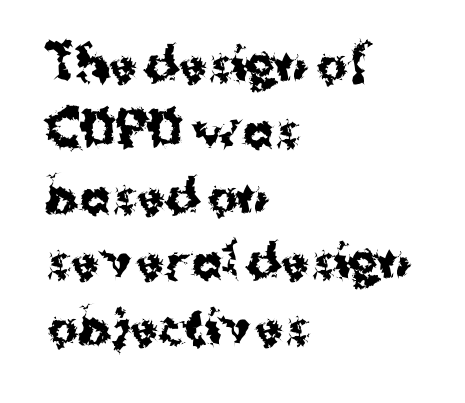
Q: Is the text bold? A: Yes.
Q: Is the text italic (slanted)? A: No, it is upright.
Q: Is the typeface a serif or a sans-serif typeface? A: Sans-serif.
Q: Is the text underlined? A: No.
Q: How is the paragraph aligned? A: Left-aligned.
Q: Is the spacing between letters normal or unusually wide? A: Normal.
Q: Is the spacing between lines tight, normal or loose? A: Normal.
Q: Width (condensed, normal, or wide)? A: Normal.
Q: Stroke contrast? A: Medium.
Q: x-height? A: Medium.
Q: Monospaced? A: No.
